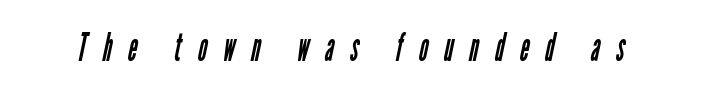
Q: Is the text bold? A: No.
Q: Is the typeface a serif or a sans-serif typeface? A: Sans-serif.
Q: Is the text underlined? A: No.
Q: Is the spacing between letters normal or unusually wide? A: Unusually wide.
Q: Width (condensed, normal, or wide)? A: Condensed.
Q: Stroke contrast? A: Low.
Q: x-height? A: Medium.
Q: Monospaced? A: No.
